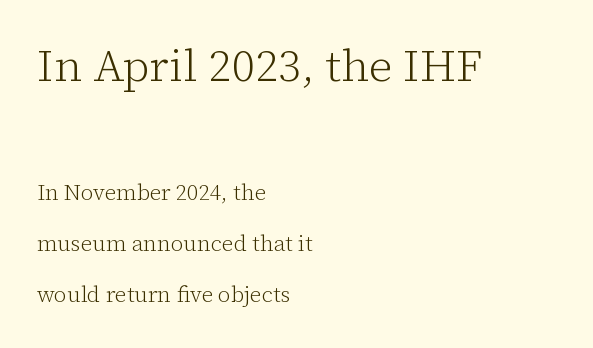
Q: Is the text bold? A: No.
Q: Is the text italic (slanted)? A: No, it is upright.
Q: Is the typeface a serif or a sans-serif typeface? A: Serif.
Q: Is the text underlined? A: No.
Q: How is the paragraph aligned? A: Left-aligned.
Q: Is the spacing between letters normal or unusually wide? A: Normal.
Q: Is the spacing between lines tight, normal or loose? A: Loose.
Q: Which block of text is set in a larger size, the first (top) or the second (bottom)? A: The first (top) one.
Q: Width (condensed, normal, or wide)? A: Normal.
Q: Stroke contrast? A: Low.
Q: x-height? A: Medium.
Q: Monospaced? A: No.
